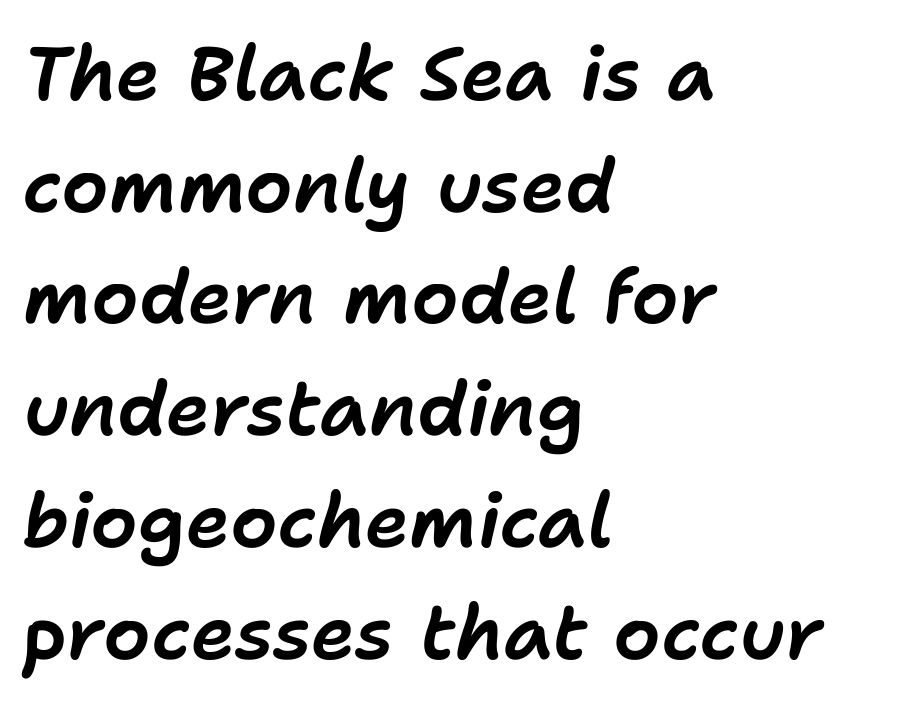
Q: Is the text italic (slanted)? A: Yes, it leans right by about 11 degrees.
Q: Is the text underlined? A: No.
Q: How is the paragraph aligned? A: Left-aligned.
Q: Is the spacing between letters normal or unusually wide? A: Normal.
Q: Is the spacing between lines tight, normal or loose? A: Normal.
Q: Width (condensed, normal, or wide)? A: Normal.
Q: Stroke contrast? A: Low.
Q: x-height? A: Medium.
Q: Monospaced? A: No.
